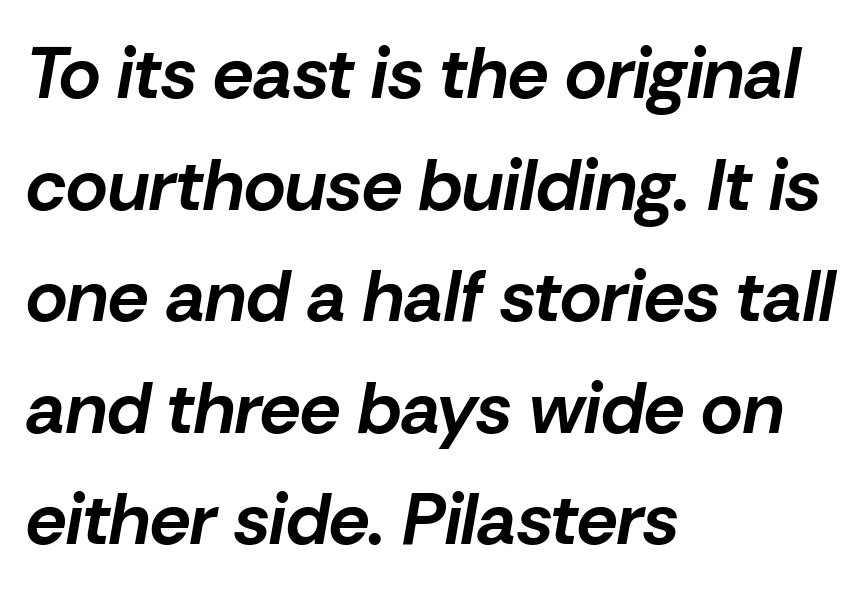
Q: Is the text bold? A: Yes.
Q: Is the text italic (slanted)? A: Yes, it leans right by about 10 degrees.
Q: Is the text underlined? A: No.
Q: How is the paragraph aligned? A: Left-aligned.
Q: Is the spacing between letters normal or unusually wide? A: Normal.
Q: Is the spacing between lines tight, normal or loose? A: Normal.
Q: Width (condensed, normal, or wide)? A: Normal.
Q: Stroke contrast? A: Low.
Q: x-height? A: Medium.
Q: Monospaced? A: No.
